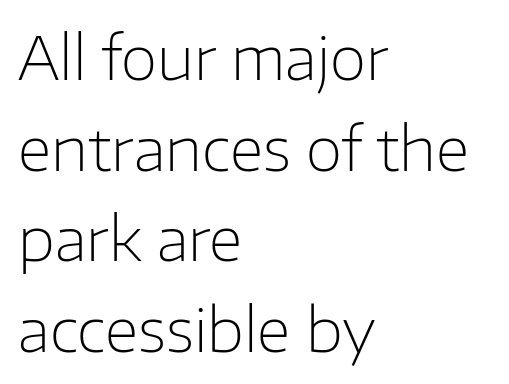
{"serif": "no", "italic": "no", "bold": "no", "weight": "light", "width": "normal", "stroke_contrast": "low", "x_height": "medium", "monospaced": "no", "underline": "no", "align": "left", "line_spacing": "normal", "line_spacing_ratio": 1.51, "letter_spacing": "normal", "letter_spacing_em": 0.0, "glyph_px": 60}
